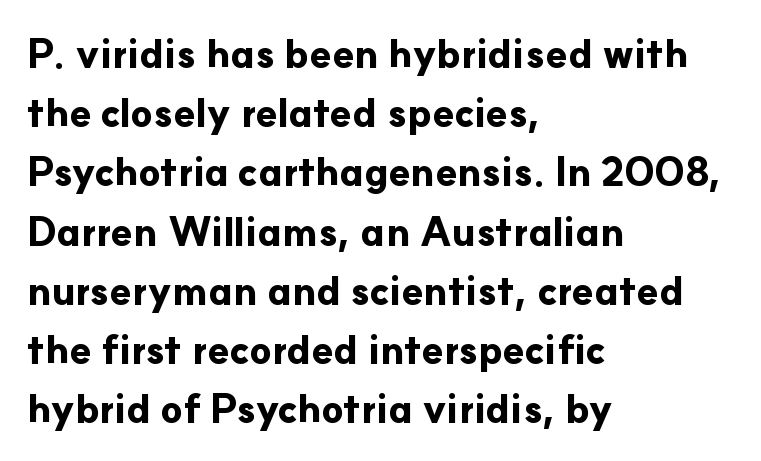
Q: Is the text bold? A: Yes.
Q: Is the text italic (slanted)? A: No, it is upright.
Q: Is the typeface a serif or a sans-serif typeface? A: Sans-serif.
Q: Is the text underlined? A: No.
Q: How is the paragraph aligned? A: Left-aligned.
Q: Is the spacing between letters normal or unusually wide? A: Normal.
Q: Is the spacing between lines tight, normal or loose? A: Normal.
Q: Width (condensed, normal, or wide)? A: Normal.
Q: Stroke contrast? A: Low.
Q: x-height? A: Small.
Q: Monospaced? A: No.
